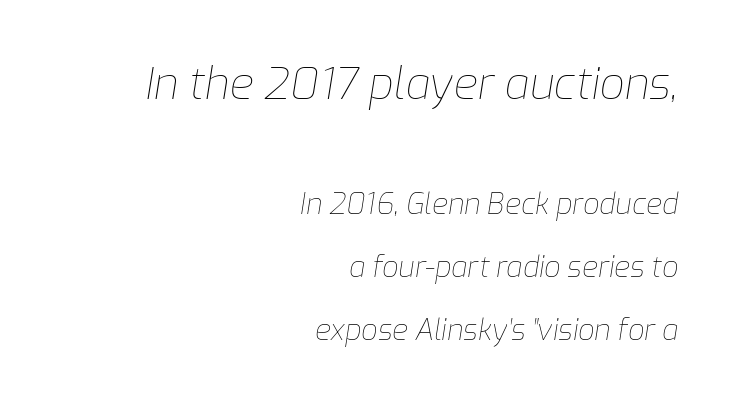
Q: Is the text bold? A: No.
Q: Is the text italic (slanted)? A: Yes, it leans right by about 9 degrees.
Q: Is the text underlined? A: No.
Q: How is the paragraph aligned? A: Right-aligned.
Q: Is the spacing between letters normal or unusually wide? A: Normal.
Q: Is the spacing between lines tight, normal or loose? A: Loose.
Q: Which block of text is set in a larger size, the first (top) or the second (bottom)? A: The first (top) one.
Q: Width (condensed, normal, or wide)? A: Normal.
Q: Stroke contrast? A: Low.
Q: x-height? A: Medium.
Q: Monospaced? A: No.
